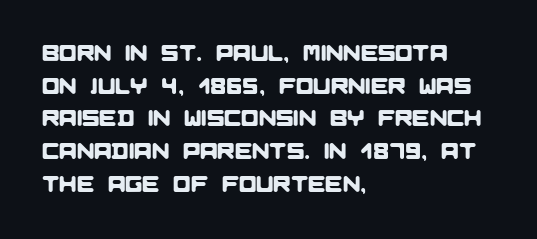
Q: Is the text underlined? A: No.
Q: How is the paragraph aligned? A: Left-aligned.
Q: Is the spacing between letters normal or unusually wide? A: Normal.
Q: Is the spacing between lines tight, normal or loose? A: Normal.
